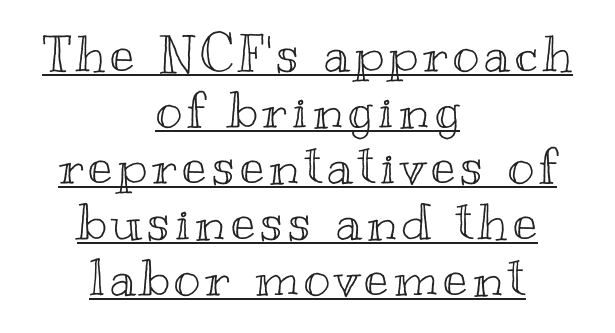
These lines were composed using upright roman letters. What's the leading like? Squeezed, with rows nearly overlapping. In designer terms, the underline attribute is active on this setting. Varying glyph widths throughout — classic text-font behaviour.
